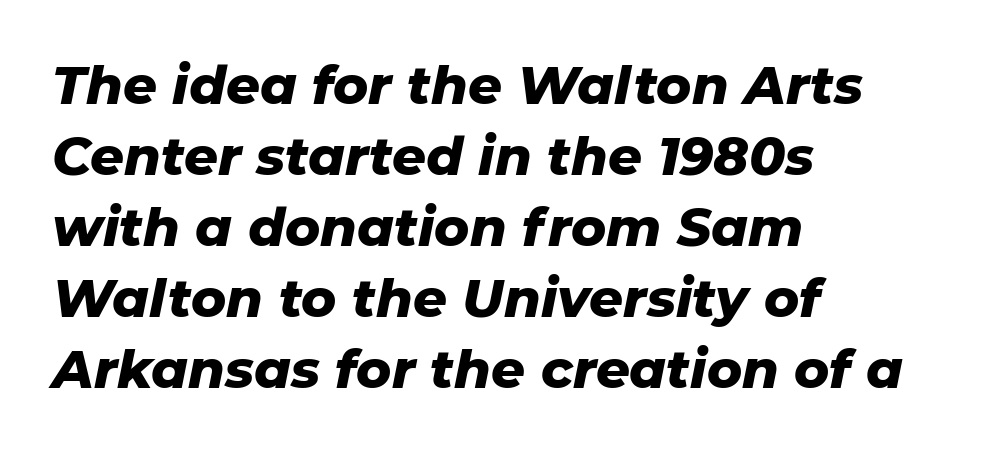
Q: Is the text bold? A: Yes.
Q: Is the text italic (slanted)? A: Yes, it leans right by about 11 degrees.
Q: Is the text underlined? A: No.
Q: How is the paragraph aligned? A: Left-aligned.
Q: Is the spacing between letters normal or unusually wide? A: Normal.
Q: Is the spacing between lines tight, normal or loose? A: Normal.
Q: Width (condensed, normal, or wide)? A: Normal.
Q: Stroke contrast? A: Low.
Q: x-height? A: Medium.
Q: Monospaced? A: No.
